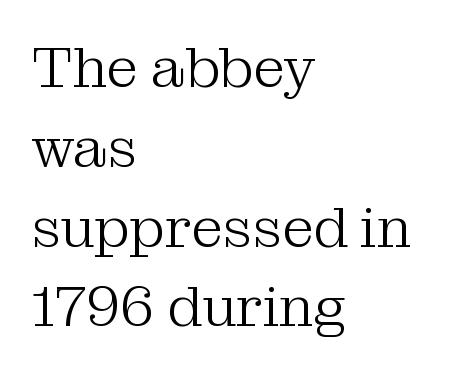
Q: Is the text bold? A: No.
Q: Is the text italic (slanted)? A: No, it is upright.
Q: Is the typeface a serif or a sans-serif typeface? A: Serif.
Q: Is the text underlined? A: No.
Q: How is the paragraph aligned? A: Left-aligned.
Q: Is the spacing between letters normal or unusually wide? A: Normal.
Q: Is the spacing between lines tight, normal or loose? A: Normal.
Q: Width (condensed, normal, or wide)? A: Normal.
Q: Stroke contrast? A: Medium.
Q: x-height? A: Medium.
Q: Monospaced? A: No.
